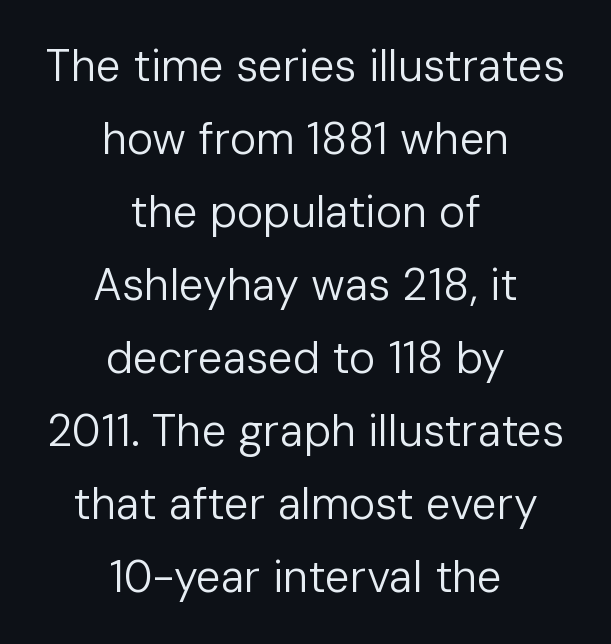
Q: Is the text bold? A: No.
Q: Is the text italic (slanted)? A: No, it is upright.
Q: Is the typeface a serif or a sans-serif typeface? A: Sans-serif.
Q: Is the text underlined? A: No.
Q: How is the paragraph aligned? A: Centered.
Q: Is the spacing between letters normal or unusually wide? A: Normal.
Q: Is the spacing between lines tight, normal or loose? A: Normal.
Q: Width (condensed, normal, or wide)? A: Normal.
Q: Stroke contrast? A: Low.
Q: x-height? A: Medium.
Q: Monospaced? A: No.
